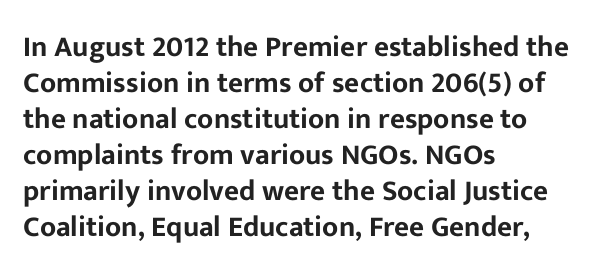
The image shows 29 px sans-serif type, upright; set left-aligned, line spacing 1.24x, normal letter spacing, not underlined; low stroke contrast and a medium x-height.
